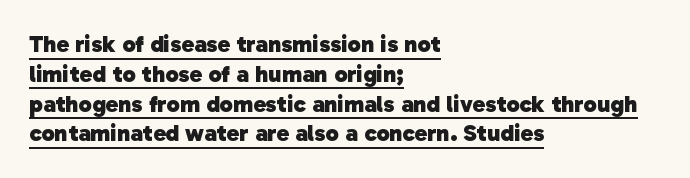
The rendered words wear a rule along their underside. No extra tracking has been applied to these lines. The paragraph has a hard left edge and a soft right edge. Plenty of ink on the page — the face is bold.
